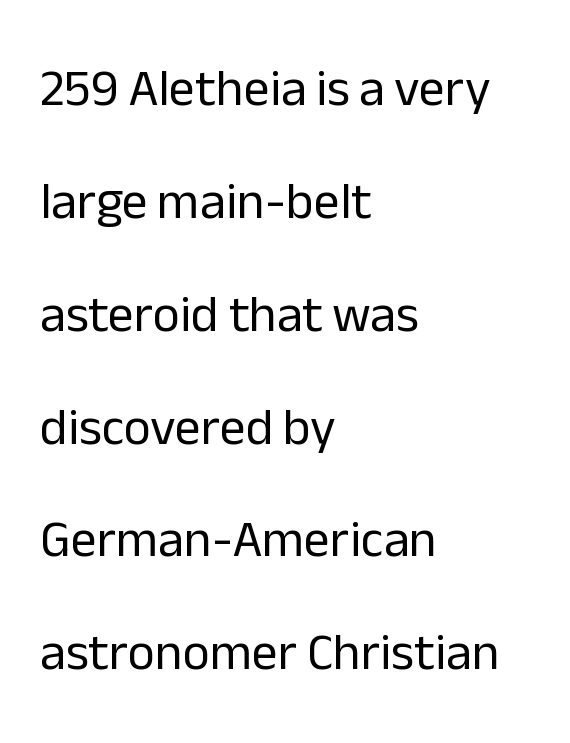
{"serif": "no", "italic": "no", "bold": "no", "weight": "regular", "width": "normal", "stroke_contrast": "low", "x_height": "medium", "monospaced": "no", "underline": "no", "align": "left", "line_spacing": "loose", "line_spacing_ratio": 2.17, "letter_spacing": "normal", "letter_spacing_em": 0.0, "glyph_px": 52}
